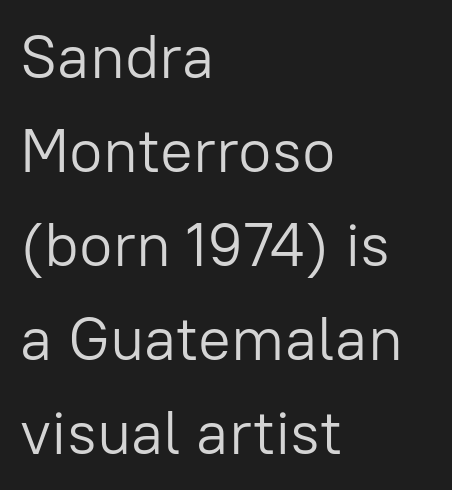
The image shows 61 px light sans-serif type, upright; set left-aligned, normal line spacing (1.54x), normal letter spacing, not underlined; low stroke contrast and a medium x-height.
